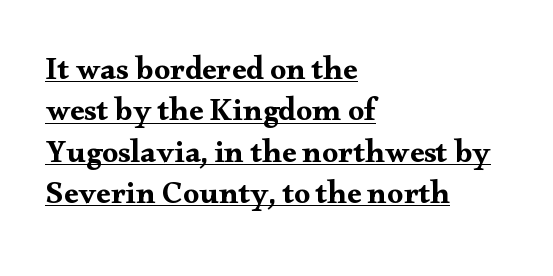
The image shows 32 px wide serif type, upright; set left-aligned, normal line spacing (1.29x), normal letter spacing, underlined; medium stroke contrast and a small x-height.
